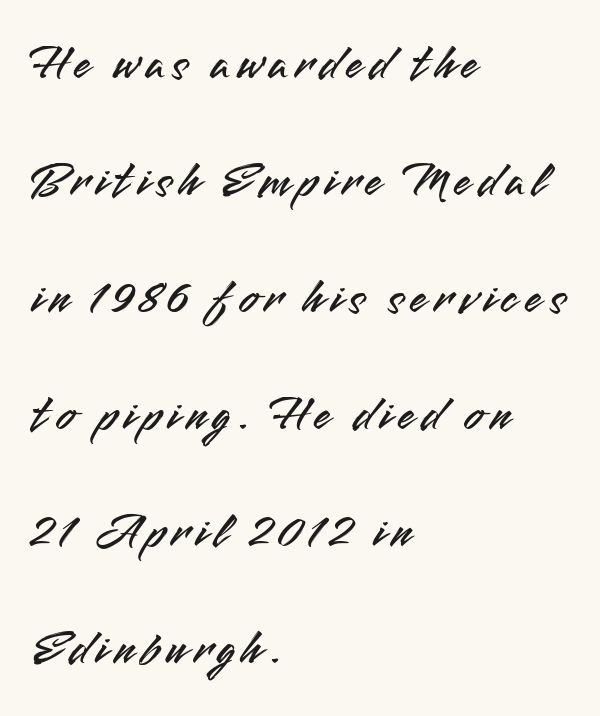
Q: Is the text italic (slanted)? A: Yes.
Q: Is the typeface a serif or a sans-serif typeface? A: Sans-serif.
Q: Is the text underlined? A: No.
Q: How is the paragraph aligned? A: Left-aligned.
Q: Is the spacing between lines tight, normal or loose? A: Loose.
Q: Width (condensed, normal, or wide)? A: Normal.
Q: Stroke contrast? A: Medium.
Q: x-height? A: Small.
Q: Monospaced? A: No.
